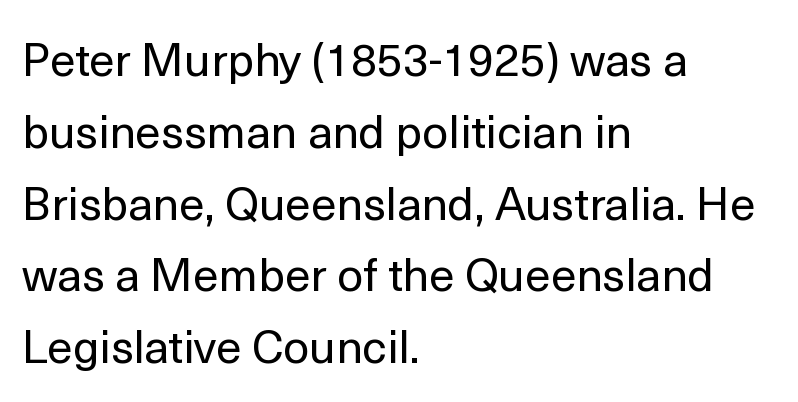
{"serif": "no", "italic": "no", "bold": "no", "weight": "regular", "width": "normal", "x_height": "medium", "monospaced": "no", "underline": "no", "align": "left", "line_spacing": "normal", "line_spacing_ratio": 1.56, "letter_spacing": "normal", "letter_spacing_em": 0.0, "glyph_px": 46}
